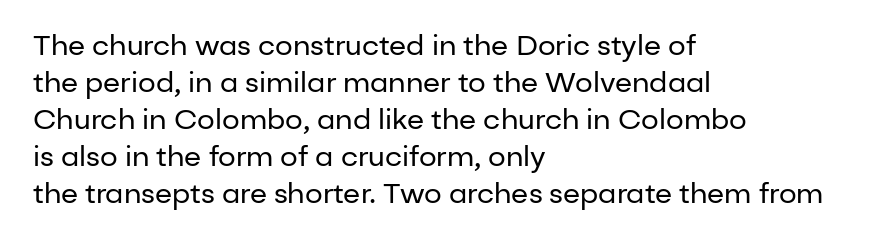
Tracking value appears to be zero — textbook default spacing. The specimen reads as upright at a glance. The passage shown is typeset with a sans-serif family. The area under the type is left untouched.
